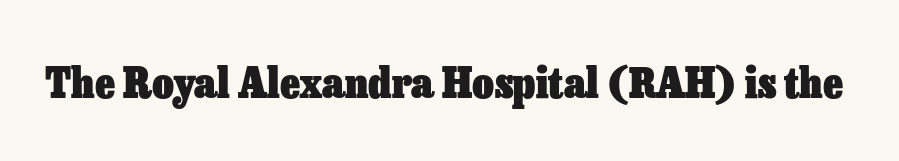
{"italic": "no", "bold": "yes", "weight": "heavy", "width": "normal", "stroke_contrast": "low", "x_height": "medium", "monospaced": "no", "underline": "no", "letter_spacing": "normal", "letter_spacing_em": 0.0, "glyph_px": 42}
